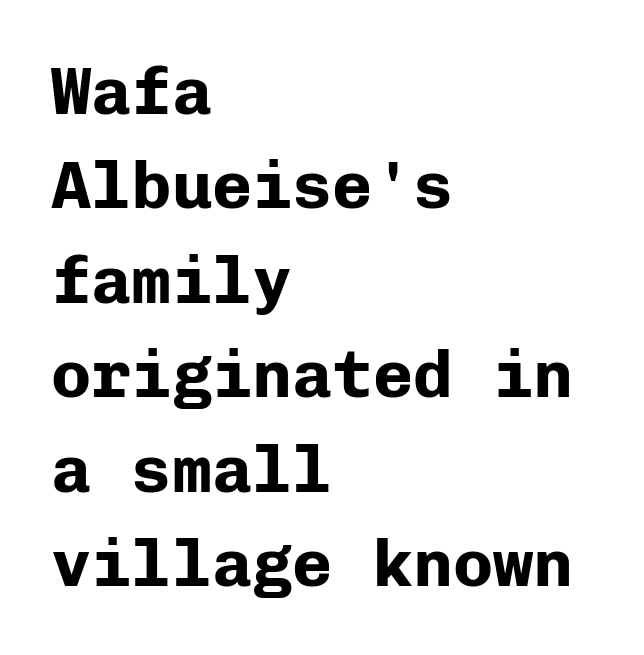
Q: Is the text bold? A: Yes.
Q: Is the text italic (slanted)? A: No, it is upright.
Q: Is the typeface a serif or a sans-serif typeface? A: Sans-serif.
Q: Is the text underlined? A: No.
Q: How is the paragraph aligned? A: Left-aligned.
Q: Is the spacing between letters normal or unusually wide? A: Normal.
Q: Is the spacing between lines tight, normal or loose? A: Normal.
Q: Width (condensed, normal, or wide)? A: Normal.
Q: Stroke contrast? A: Low.
Q: x-height? A: Medium.
Q: Monospaced? A: Yes.
